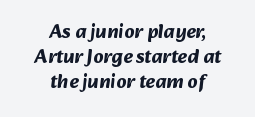
Q: Is the text bold? A: Yes.
Q: Is the text underlined? A: No.
Q: How is the paragraph aligned? A: Centered.
Q: Is the spacing between letters normal or unusually wide? A: Normal.
Q: Is the spacing between lines tight, normal or loose? A: Normal.
